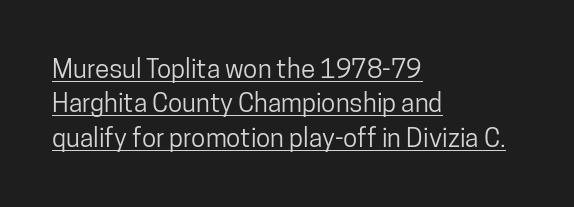
{"italic": "no", "underline": "yes", "align": "left", "line_spacing": "normal", "line_spacing_ratio": 1.32, "letter_spacing": "normal", "letter_spacing_em": 0.0, "glyph_px": 26}
